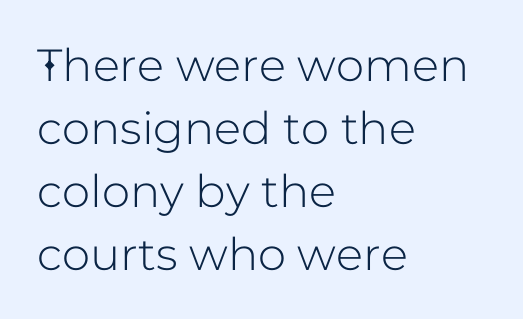
Q: Is the text italic (slanted)? A: No, it is upright.
Q: Is the typeface a serif or a sans-serif typeface? A: Sans-serif.
Q: Is the text underlined? A: No.
Q: How is the paragraph aligned? A: Left-aligned.
Q: Is the spacing between letters normal or unusually wide? A: Normal.
Q: Is the spacing between lines tight, normal or loose? A: Normal.
Q: Width (condensed, normal, or wide)? A: Normal.
Q: Stroke contrast? A: Low.
Q: x-height? A: Medium.
Q: Monospaced? A: No.
